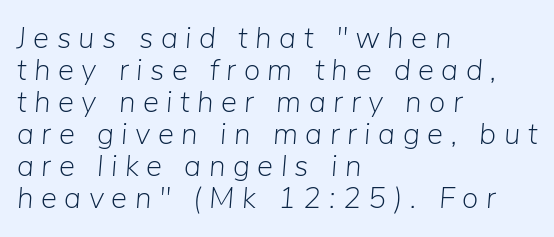
{"italic": "yes", "lean": "right", "slant_degrees": 5, "bold": "no", "weight": "light", "width": "normal", "stroke_contrast": "low", "x_height": "medium", "monospaced": "no", "underline": "no", "align": "left", "line_spacing": "tight", "line_spacing_ratio": 1.07, "letter_spacing": "wide", "letter_spacing_em": 0.25, "glyph_px": 30}
